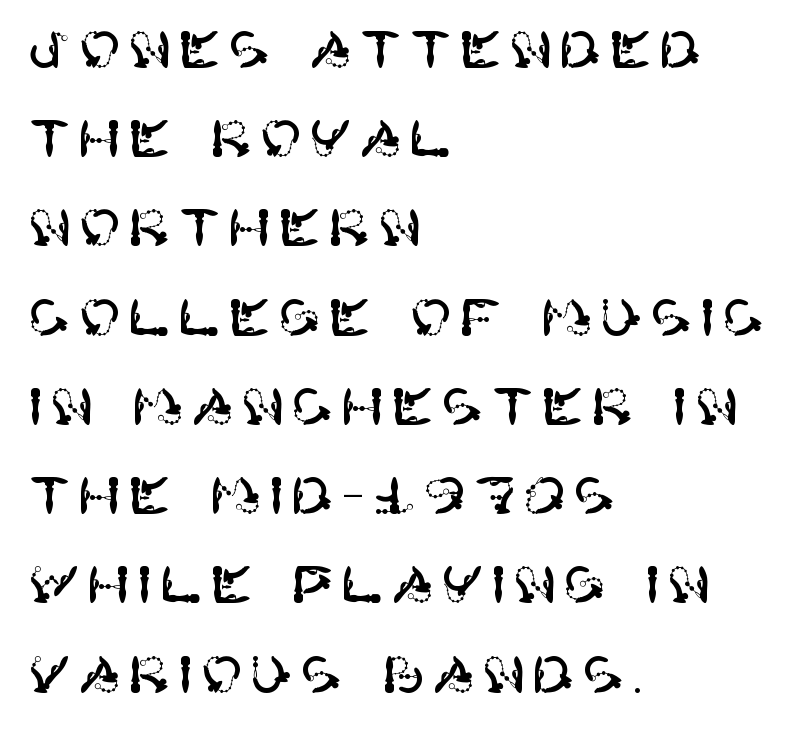
One-word summary of the alignment: left. Tall strokes in this sample are plumb rather than angled. In terms of letterform style, serifs are entirely absent. Letters rest on an invisible, unmarked baseline.
